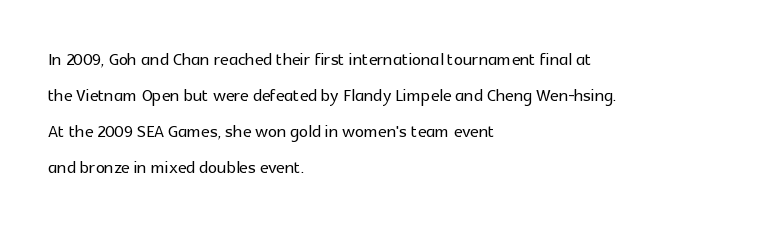
Q: Is the text italic (slanted)? A: No, it is upright.
Q: Is the text underlined? A: No.
Q: How is the paragraph aligned? A: Left-aligned.
Q: Is the spacing between letters normal or unusually wide? A: Normal.
Q: Is the spacing between lines tight, normal or loose? A: Normal.
